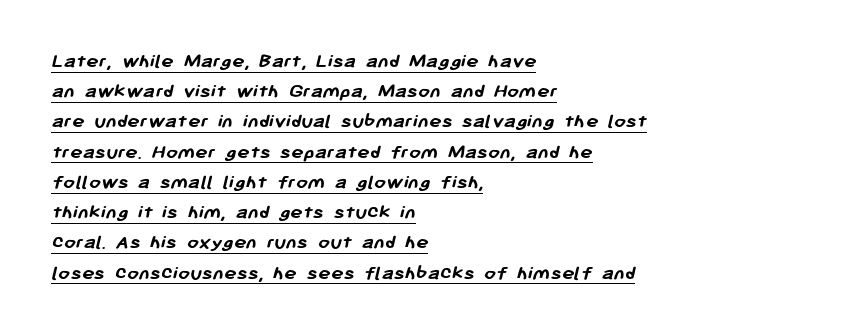
Q: Is the text bold? A: Yes.
Q: Is the text underlined? A: Yes.
Q: How is the paragraph aligned? A: Left-aligned.
Q: Is the spacing between letters normal or unusually wide? A: Normal.
Q: Is the spacing between lines tight, normal or loose? A: Normal.
